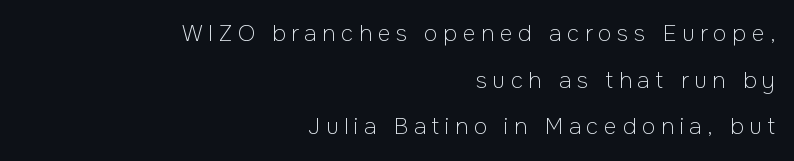
{"italic": "no", "bold": "no", "underline": "no", "align": "right", "line_spacing": "loose", "line_spacing_ratio": 2.12, "letter_spacing": "wide", "letter_spacing_em": 0.26, "glyph_px": 22}
